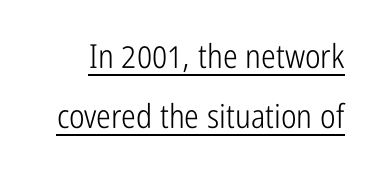
The image shows 33 px light, condensed sans-serif type, upright; set line spacing 1.82x, normal letter spacing, underlined; low stroke contrast and a medium x-height.
